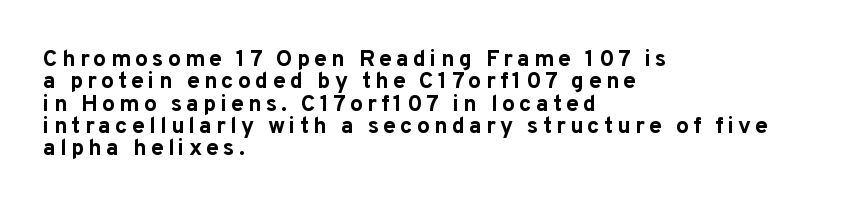
The image shows 23 px bold type, upright; set left-aligned, tight line spacing (0.97x), not underlined.
